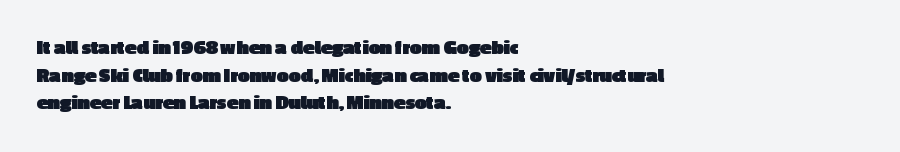
{"italic": "no", "bold": "yes", "underline": "no", "align": "left", "line_spacing": "normal", "line_spacing_ratio": 1.31, "letter_spacing": "normal", "letter_spacing_em": 0.0, "glyph_px": 21}
